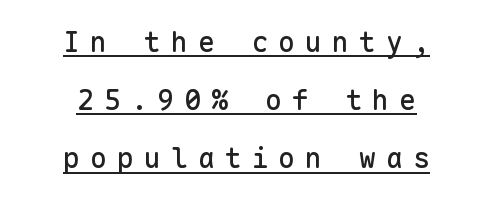
Spacing verdict: monospaced, one width for all characters. The paragraph shown floats in the horizontal middle. The typeface chosen for these lines omits serifs. The rendering inserts visible extra space after every character. Honestly, the rows look like they've been pulled way apart.
